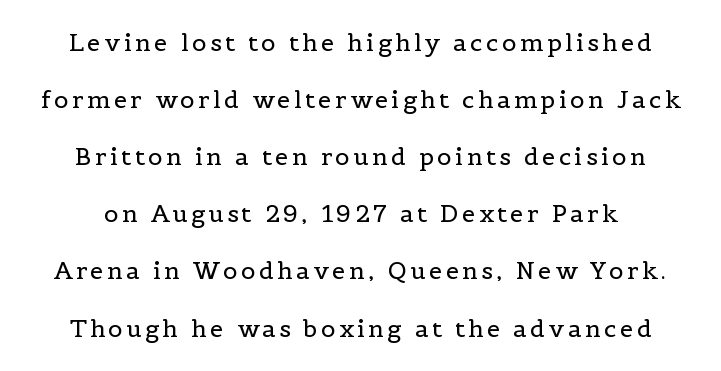
The image shows 24 px text type, upright; set loose line spacing (2.38x), not underlined.
